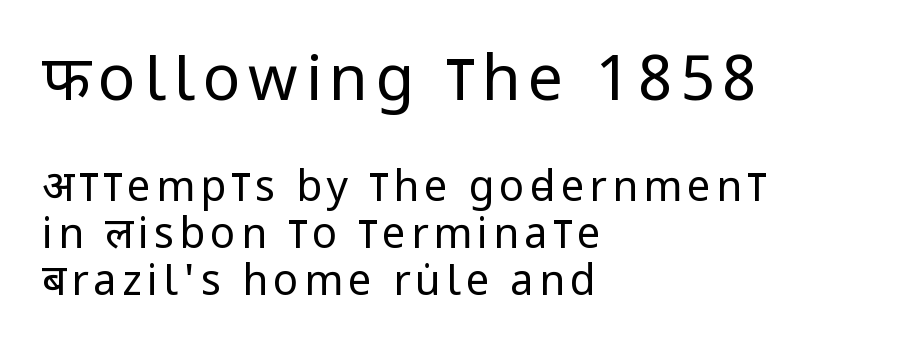
The first block has been scaled up relative to the second. Descenders hang freely into open space. The typography opts for an upright posture over an oblique one. This sample trades vertical openness for compactness between lines.
